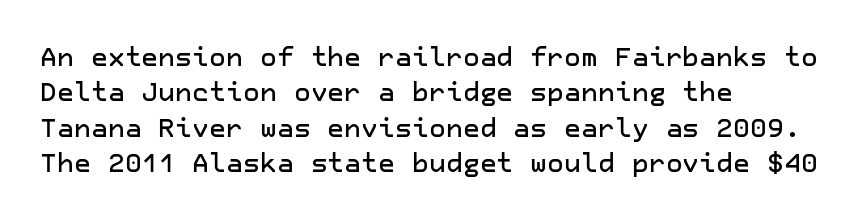
Q: Is the text italic (slanted)? A: No, it is upright.
Q: Is the text underlined? A: No.
Q: How is the paragraph aligned? A: Left-aligned.
Q: Is the spacing between letters normal or unusually wide? A: Normal.
Q: Is the spacing between lines tight, normal or loose? A: Normal.
